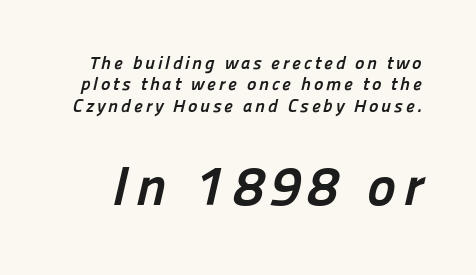
Heft: maximum for text — a bold. This sample has the flowing, uneven cadence of proportional lettering. The rendering enlarges the type as you move from the upper chunk to the lower. The string is rendered with underlining switched off.
